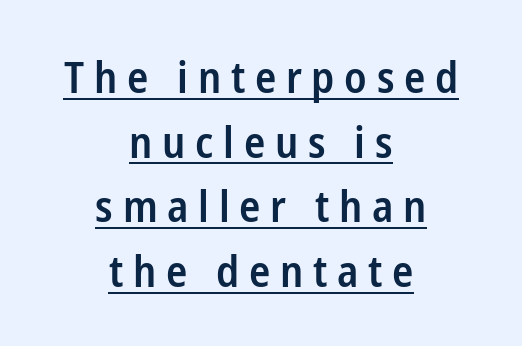
The paragraph shown floats in the horizontal middle. The words here are underlined. Vertical spacing — default. Here the designer chose a conventional face with non-uniform glyph widths. To sum up the face: it is a sans, with no serifs.
